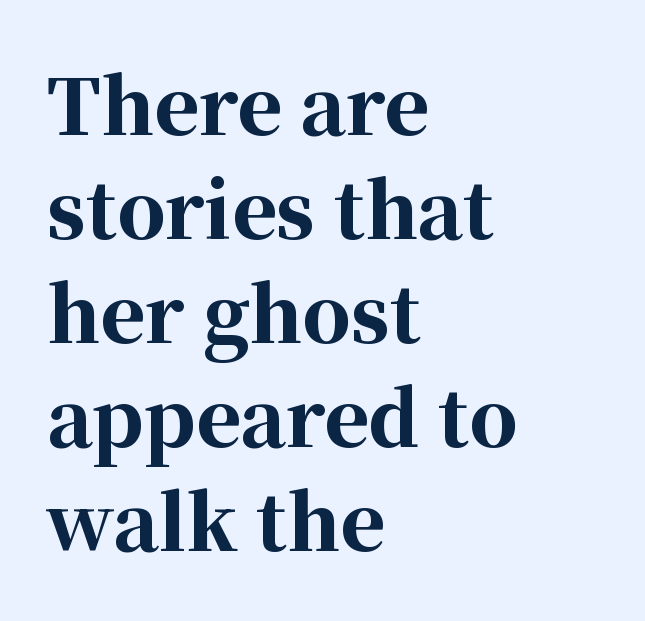
{"serif": "yes", "italic": "no", "bold": "yes", "weight": "bold", "width": "normal", "stroke_contrast": "high", "x_height": "medium", "monospaced": "no", "underline": "no", "align": "left", "line_spacing": "normal", "line_spacing_ratio": 1.37, "letter_spacing": "normal", "letter_spacing_em": 0.0, "glyph_px": 76}
